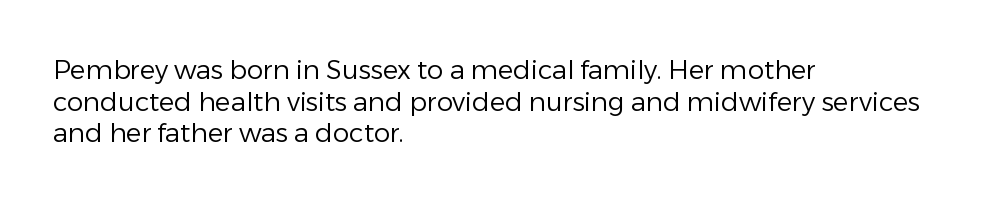
Q: Is the text bold? A: No.
Q: Is the text italic (slanted)? A: No, it is upright.
Q: Is the text underlined? A: No.
Q: How is the paragraph aligned? A: Left-aligned.
Q: Is the spacing between letters normal or unusually wide? A: Normal.
